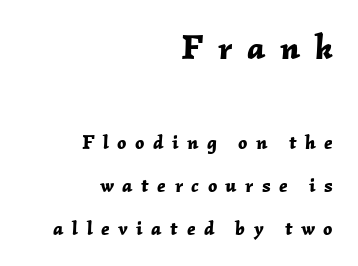
What's the leading like? Stretched, with rows far apart. These lines are rendered in a variable-pitch font. Each word looks stretched out because of the extra space between its letters. Glance below the letters and you will spot only blank space.
